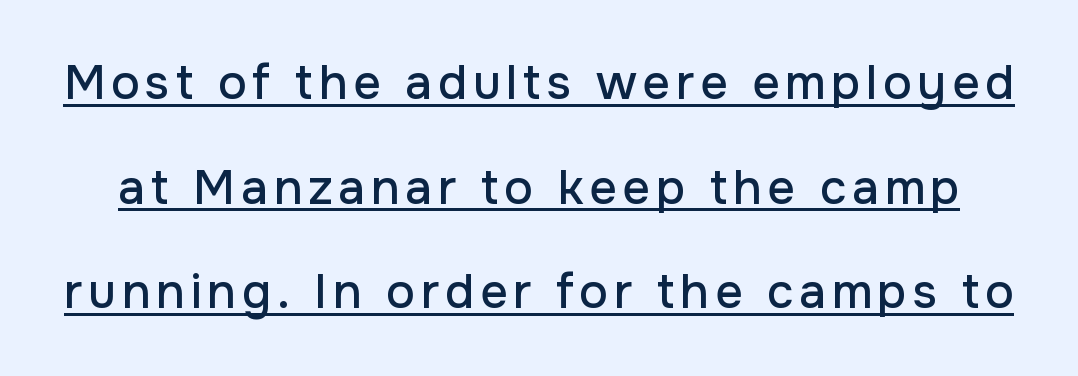
{"serif": "no", "italic": "no", "width": "normal", "stroke_contrast": "low", "x_height": "medium", "monospaced": "no", "underline": "yes", "line_spacing": "loose", "line_spacing_ratio": 2.18, "glyph_px": 48}
